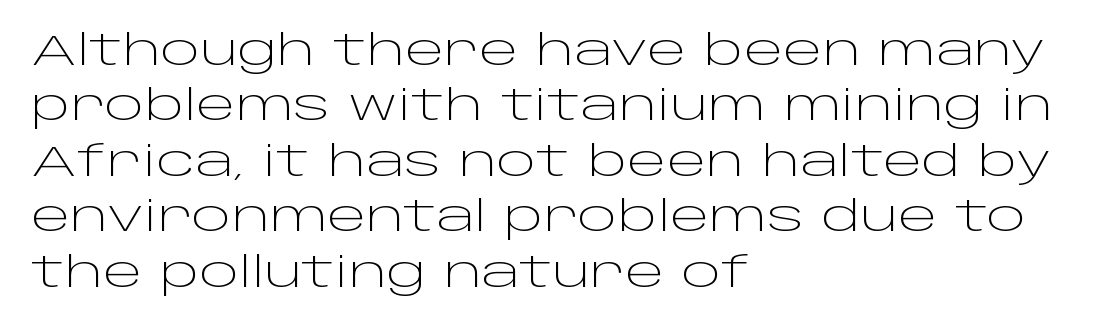
The type is set solid horizontally, with unmodified tracking. This sample has the flowing, uneven cadence of proportional lettering. Successive baselines arrive at the customary interval. Bare-footed words on every line. Upright lettering throughout. No feet cap the strokes, marking this as sans-serif type.
